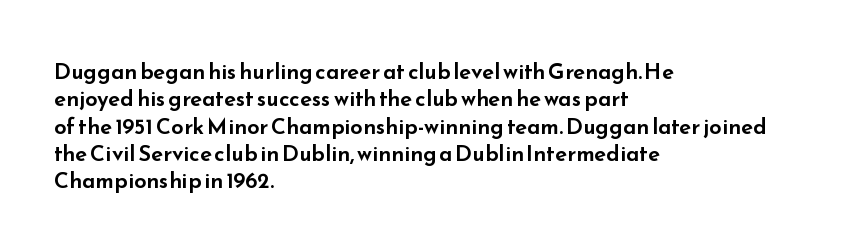
{"italic": "no", "underline": "no", "align": "left", "line_spacing_ratio": 1.24, "letter_spacing": "normal", "letter_spacing_em": 0.0, "glyph_px": 22}
